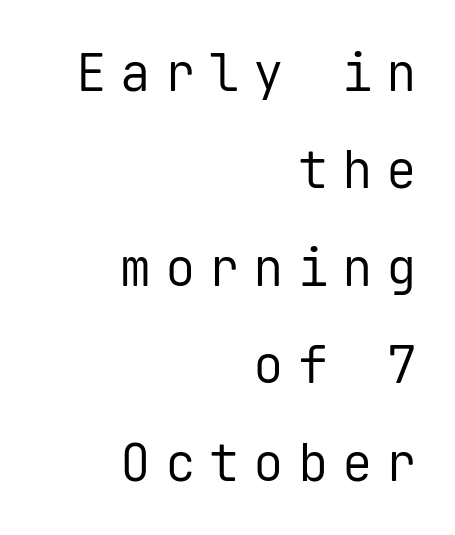
The image shows 51 px regular-weight sans-serif type, upright, monospaced; set right-aligned, loose line spacing (1.91x), unusually wide letter spacing (+0.27 em), not underlined; low stroke contrast and a medium x-height.
